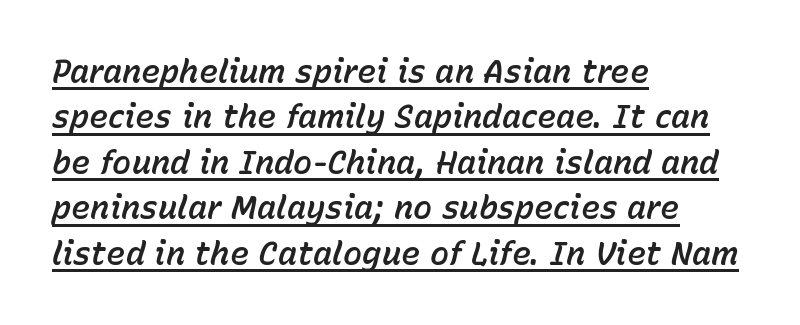
Emphasis is given by a line drawn under the lettering. The font's italic variant was chosen for this text. Think of a printed novel: that variable character pitch is what you see here. Caption: standard tracking, unaltered. Is the block centered? No — it sits flush against the left margin.
